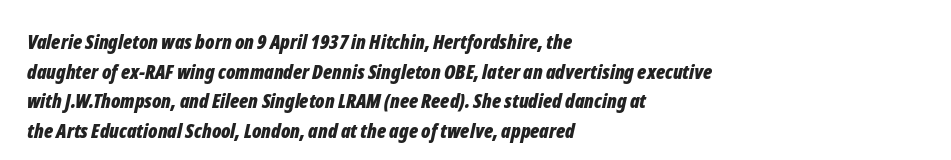
{"italic": "yes", "lean": "right", "slant_degrees": 12, "bold": "yes", "underline": "no", "align": "left", "line_spacing": "normal", "line_spacing_ratio": 1.48, "letter_spacing": "normal", "letter_spacing_em": 0.0, "glyph_px": 20}
